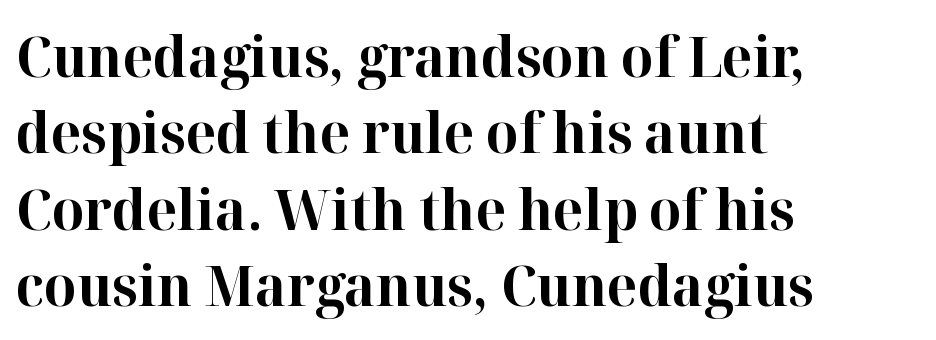
{"serif": "yes", "italic": "no", "bold": "yes", "weight": "bold", "width": "normal", "stroke_contrast": "high", "x_height": "medium", "monospaced": "no", "underline": "no", "align": "left", "line_spacing": "normal", "line_spacing_ratio": 1.34, "letter_spacing": "normal", "letter_spacing_em": 0.0, "glyph_px": 57}
